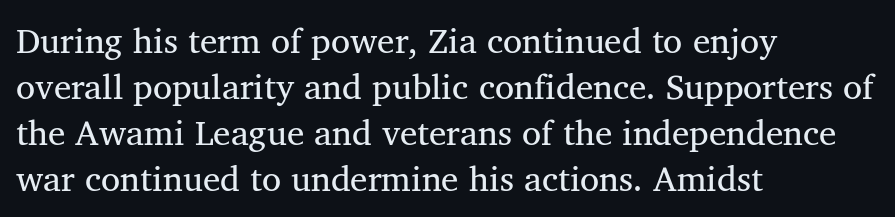
The image shows 35 px regular-weight serif type, upright; set left-aligned, normal line spacing (1.31x), normal letter spacing, not underlined; medium stroke contrast and a medium x-height.
